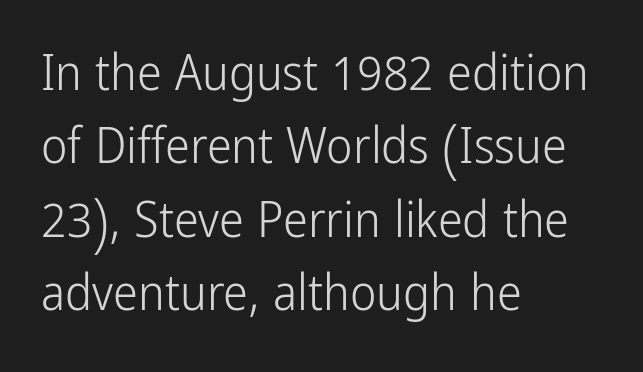
Q: Is the text bold? A: No.
Q: Is the text italic (slanted)? A: No, it is upright.
Q: Is the typeface a serif or a sans-serif typeface? A: Sans-serif.
Q: Is the text underlined? A: No.
Q: How is the paragraph aligned? A: Left-aligned.
Q: Is the spacing between letters normal or unusually wide? A: Normal.
Q: Is the spacing between lines tight, normal or loose? A: Normal.
Q: Width (condensed, normal, or wide)? A: Condensed.
Q: Stroke contrast? A: Low.
Q: x-height? A: Medium.
Q: Monospaced? A: No.
